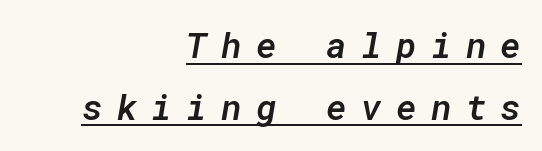
This sample has the even, mechanical cadence of fixed-width lettering. Which margin do the lines hug? The right one — the left edge is uneven. A rule runs beneath these lines of type. The gaps between neighbouring characters are conspicuously large.
